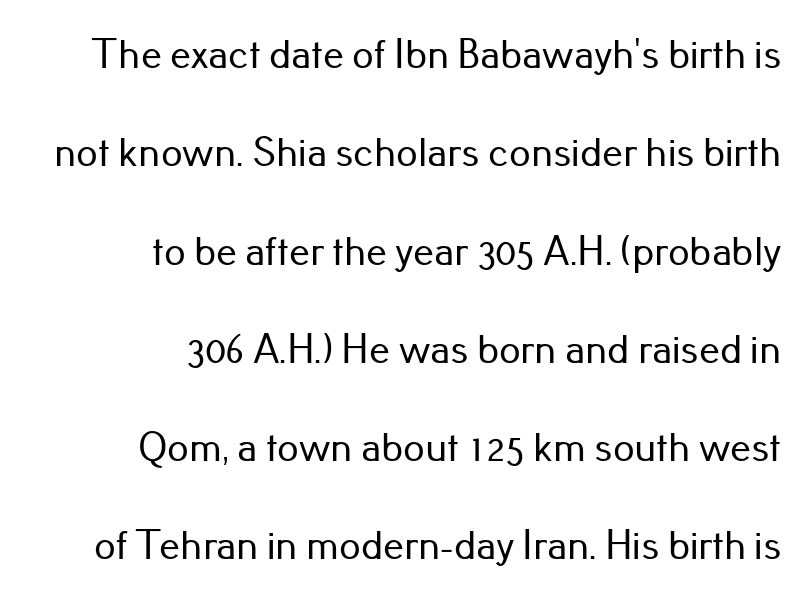
Posture: straight, roman, zero tilt. Observe the absence of serifs on each vertical stroke in this sample. The rag falls on the left side of this text block. The tracking reads as untouched default to a designer's eye. Note the varied advance widths — an 'i' is clearly narrower than an 'm'. The string is rendered with underlining switched off.
